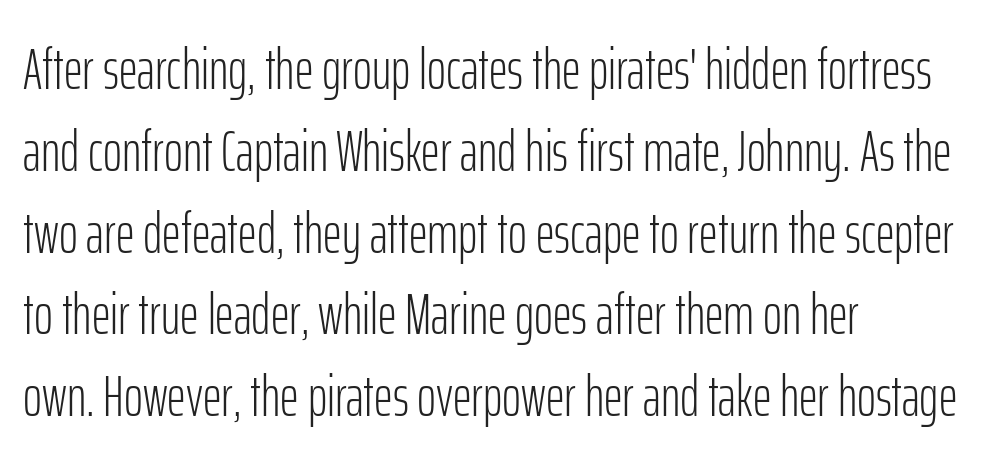
The image shows 58 px light, condensed sans-serif type, upright; set left-aligned, normal line spacing (1.41x), normal letter spacing, not underlined; low stroke contrast and a medium x-height.
